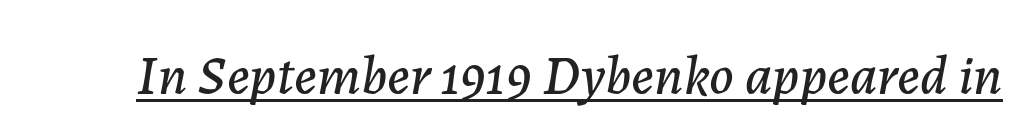
{"italic": "yes", "lean": "right", "slant_degrees": 7, "width": "normal", "stroke_contrast": "low", "x_height": "medium", "monospaced": "no", "underline": "yes", "letter_spacing": "normal", "letter_spacing_em": 0.0, "glyph_px": 56}
